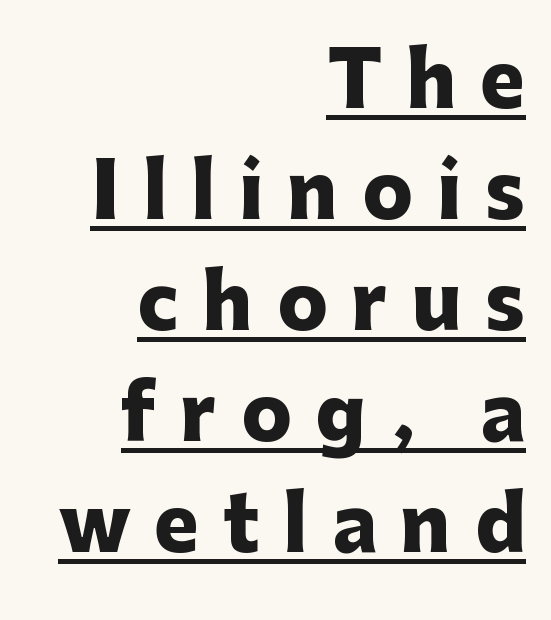
{"serif": "no", "italic": "no", "bold": "yes", "weight": "heavy", "width": "normal", "stroke_contrast": "low", "x_height": "medium", "monospaced": "no", "underline": "yes", "align": "right", "line_spacing": "normal", "line_spacing_ratio": 1.48, "letter_spacing": "wide", "letter_spacing_em": 0.32, "glyph_px": 75}
